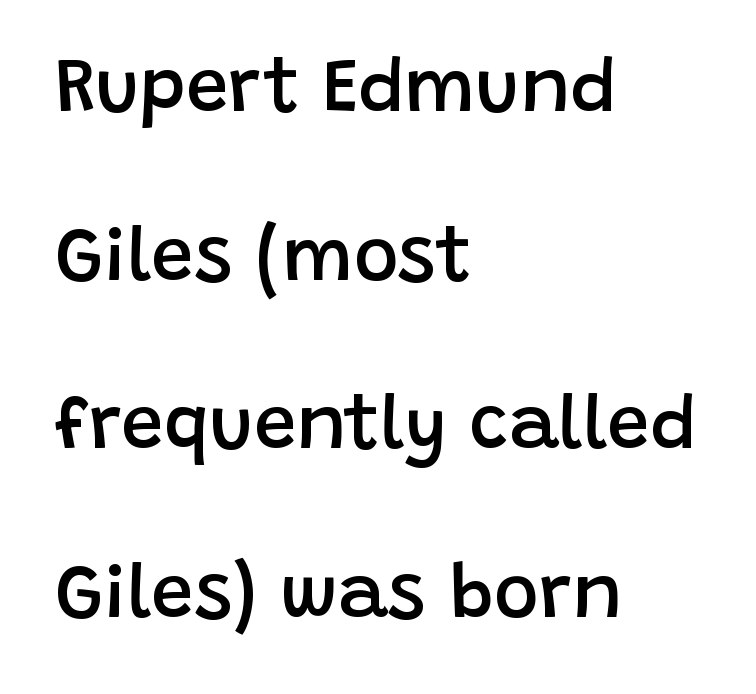
Underline: absent. A somewhat darkened texture: the type is semibold rather than bold. Left-aligned paragraph, ragged on the right. The rendering uses a large line-height, opening up the rows. The face used here is proportionally spaced, like ordinary book or web type.
